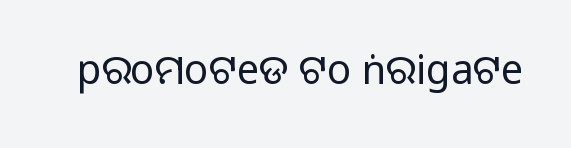
Q: Is the text italic (slanted)? A: No, it is upright.
Q: Is the typeface a serif or a sans-serif typeface? A: Sans-serif.
Q: Is the text underlined? A: No.
Q: Is the spacing between letters normal or unusually wide? A: Normal.
Q: Width (condensed, normal, or wide)? A: Normal.
Q: Stroke contrast? A: Medium.
Q: Monospaced? A: No.
